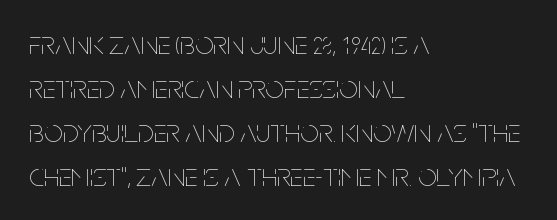
Unbolded letterforms with no extra heft. Compared with typical body copy, the letter spacing here is the same. Do the characters align in a grid? No, the font is proportional. Descenders hang freely into open space.
